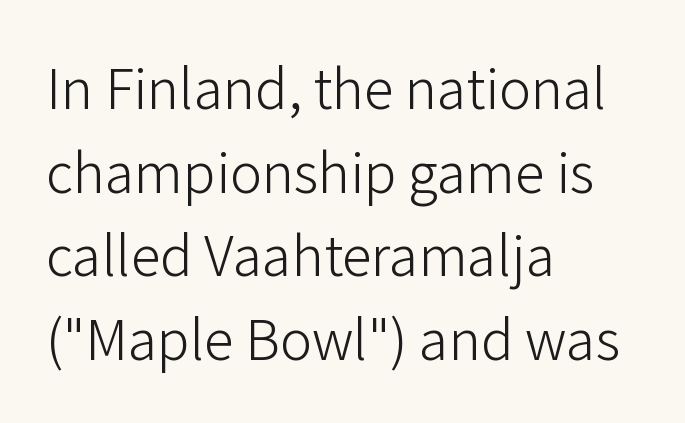
Ink coverage per letter is moderate at most. Each row of text sits above clean, open space. Leading matches the norm, producing a regular column. One-word summary of the alignment: left. Note the varied advance widths — an 'i' is clearly narrower than an 'm'. Posture: upright roman.
